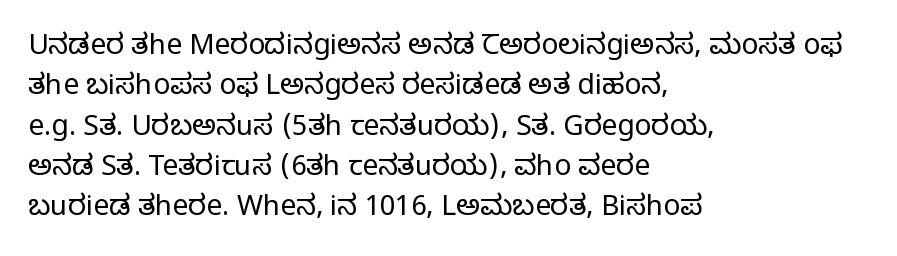
{"serif": "yes", "italic": "no", "bold": "no", "weight": "regular", "width": "normal", "stroke_contrast": "low", "x_height": "large", "monospaced": "no", "underline": "no", "align": "left", "line_spacing": "normal", "line_spacing_ratio": 1.44, "letter_spacing": "normal", "letter_spacing_em": 0.0, "glyph_px": 28}
